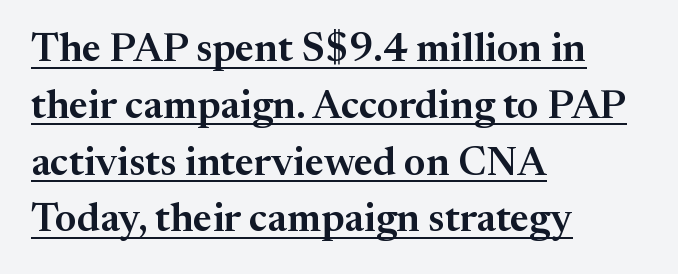
{"serif": "yes", "italic": "no", "width": "normal", "stroke_contrast": "medium", "x_height": "medium", "monospaced": "no", "underline": "yes", "align": "left", "line_spacing": "normal", "line_spacing_ratio": 1.42, "letter_spacing": "normal", "letter_spacing_em": 0.0, "glyph_px": 40}
